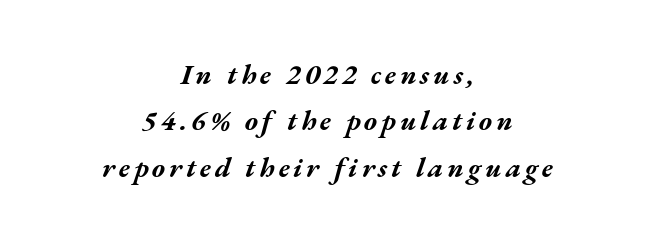
Q: Is the text bold? A: Yes.
Q: Is the text italic (slanted)? A: Yes, it leans right by about 17 degrees.
Q: Is the text underlined? A: No.
Q: How is the paragraph aligned? A: Centered.
Q: Is the spacing between lines tight, normal or loose? A: Normal.
Q: Width (condensed, normal, or wide)? A: Wide.
Q: Stroke contrast? A: Medium.
Q: x-height? A: Medium.
Q: Monospaced? A: No.
